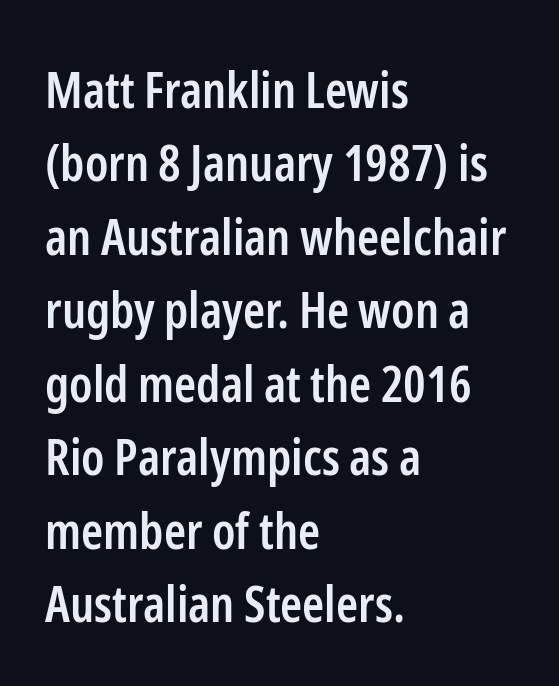
Q: Is the text bold? A: Semi-bold.
Q: Is the text italic (slanted)? A: No, it is upright.
Q: Is the typeface a serif or a sans-serif typeface? A: Sans-serif.
Q: Is the text underlined? A: No.
Q: How is the paragraph aligned? A: Left-aligned.
Q: Is the spacing between letters normal or unusually wide? A: Normal.
Q: Is the spacing between lines tight, normal or loose? A: Normal.
Q: Width (condensed, normal, or wide)? A: Condensed.
Q: Stroke contrast? A: Low.
Q: x-height? A: Medium.
Q: Monospaced? A: No.
